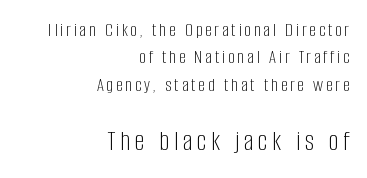
Whoever set this chose a conventional vertical rhythm. Typographically, this falls in the sans-serif category. The rag falls on the left side of this text block. The words here are not underlined.
